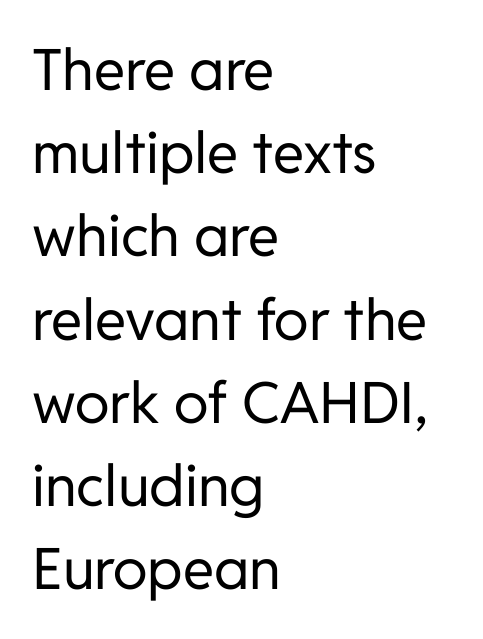
The image shows 57 px regular-weight sans-serif type, upright; set left-aligned, normal line spacing (1.46x), normal letter spacing, not underlined; low stroke contrast and a medium x-height.
